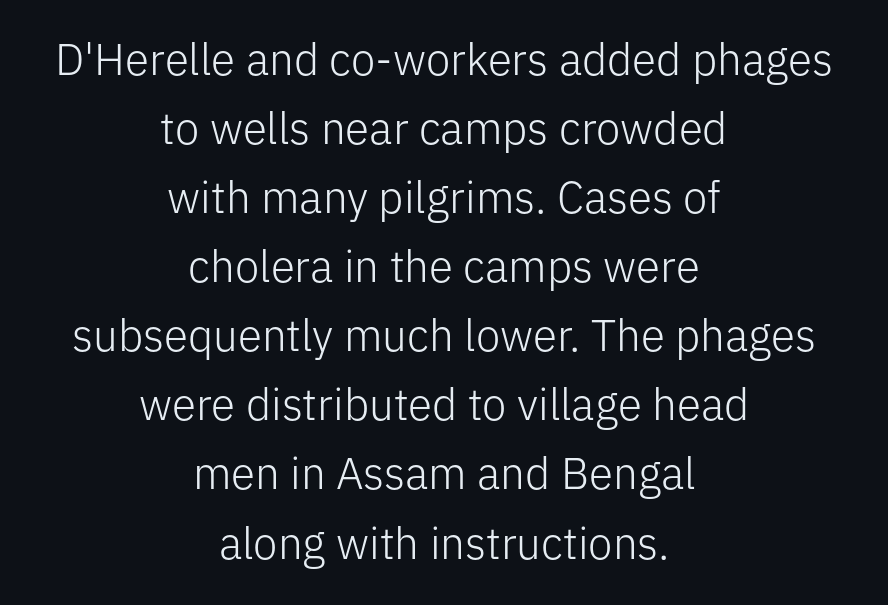
Q: Is the text bold? A: No.
Q: Is the text italic (slanted)? A: No, it is upright.
Q: Is the typeface a serif or a sans-serif typeface? A: Sans-serif.
Q: Is the text underlined? A: No.
Q: How is the paragraph aligned? A: Centered.
Q: Is the spacing between letters normal or unusually wide? A: Normal.
Q: Is the spacing between lines tight, normal or loose? A: Normal.
Q: Width (condensed, normal, or wide)? A: Normal.
Q: Stroke contrast? A: Low.
Q: x-height? A: Medium.
Q: Monospaced? A: No.
